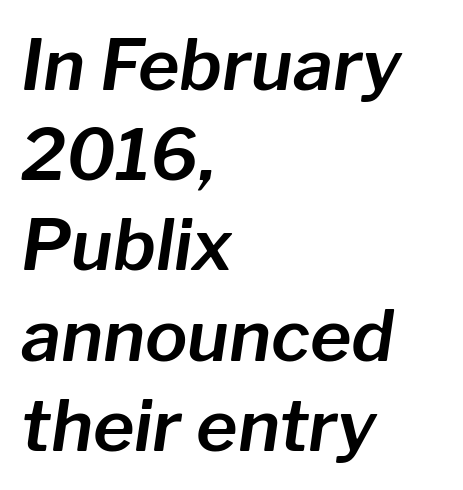
{"italic": "yes", "lean": "right", "slant_degrees": 8, "width": "normal", "stroke_contrast": "low", "x_height": "medium", "monospaced": "no", "underline": "no", "align": "left", "line_spacing": "normal", "line_spacing_ratio": 1.27, "letter_spacing": "normal", "letter_spacing_em": 0.0, "glyph_px": 71}
